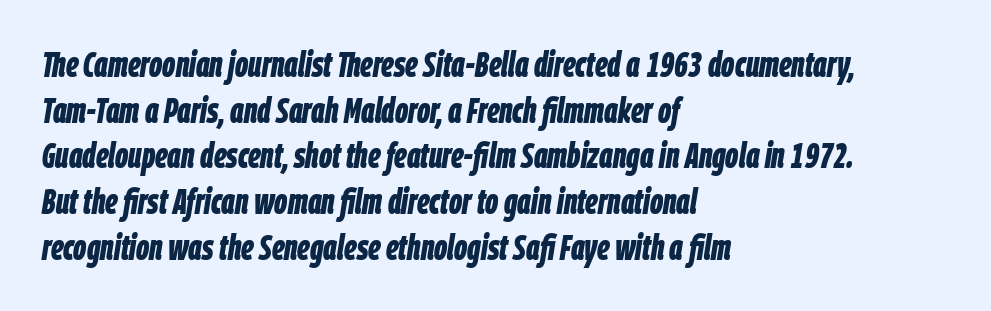
The image shows 36 px bold, condensed type, italic (leaning right); set left-aligned, normal line spacing (1.27x), normal letter spacing, not underlined; low stroke contrast and a large x-height.
